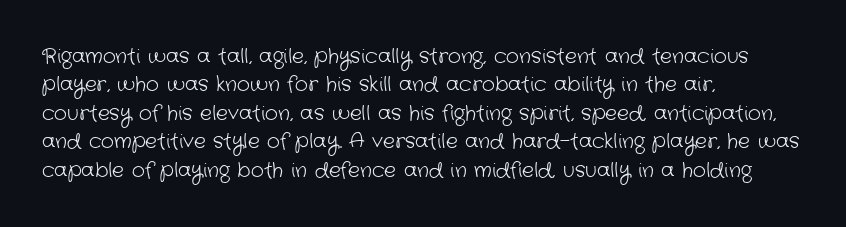
{"bold": "no", "underline": "no", "align": "left", "line_spacing": "normal", "line_spacing_ratio": 1.42, "letter_spacing": "normal", "letter_spacing_em": 0.0, "glyph_px": 20}
